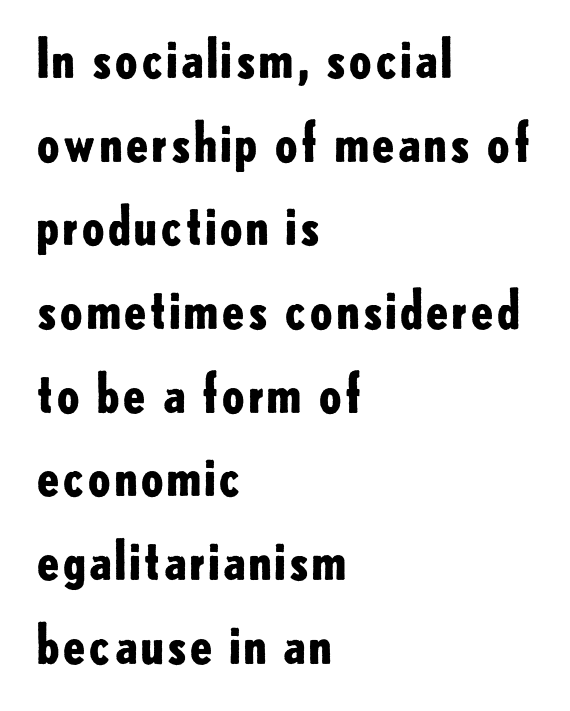
The face used here is proportionally spaced, like ordinary book or web type. A typesetter would label this face a sans. The rendering anchors every line to the left-hand side. Words appear dense and cohesive because spacing is normal.
